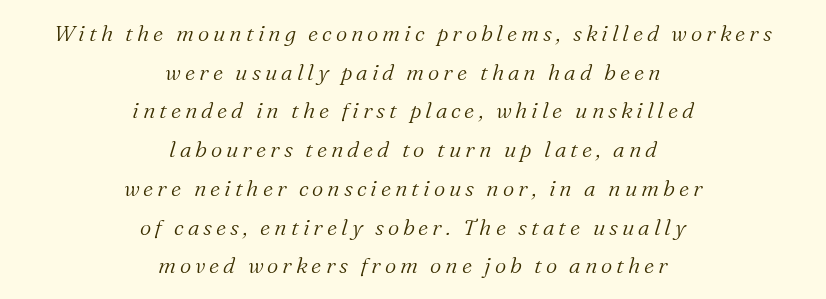
{"italic": "yes", "lean": "right", "slant_degrees": 16, "bold": "no", "underline": "no", "align": "center", "line_spacing_ratio": 1.76, "glyph_px": 22}
